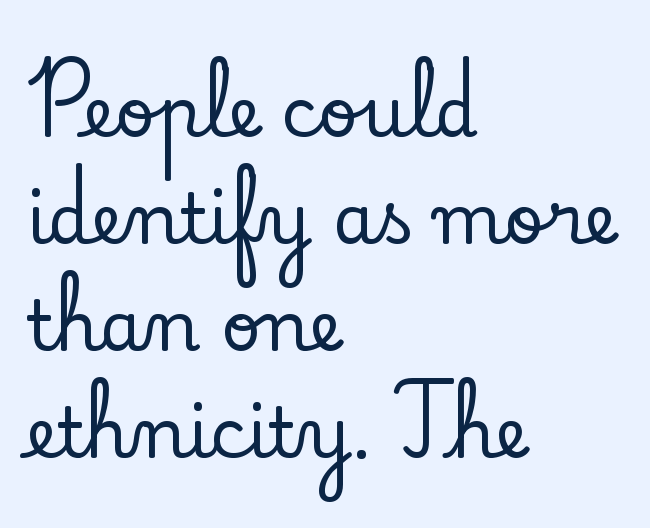
This sample has the flowing, uneven cadence of proportional lettering. Posture: upright roman. Interline gaps are of average width in this sample. Glance below the letters and you will spot only blank space. Unlike a clean sans, this face finishes its strokes with serifs. The tracking reads as untouched default to a designer's eye.
